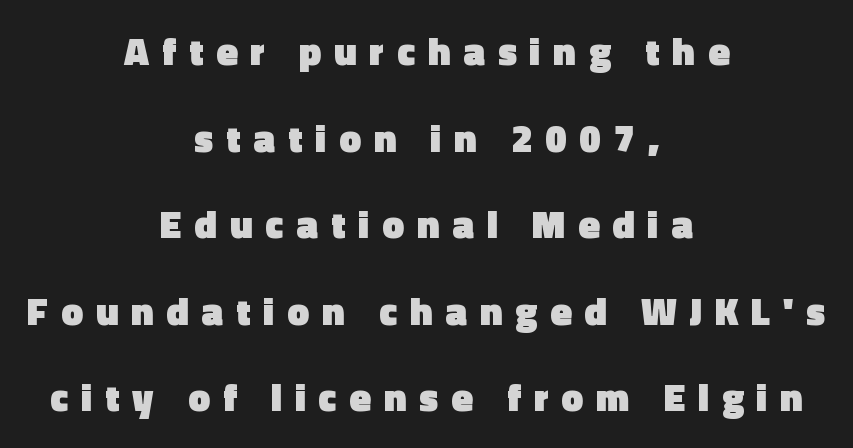
Q: Is the text bold? A: Yes.
Q: Is the text italic (slanted)? A: No, it is upright.
Q: Is the typeface a serif or a sans-serif typeface? A: Sans-serif.
Q: Is the text underlined? A: No.
Q: How is the paragraph aligned? A: Centered.
Q: Is the spacing between letters normal or unusually wide? A: Unusually wide.
Q: Is the spacing between lines tight, normal or loose? A: Loose.
Q: Width (condensed, normal, or wide)? A: Normal.
Q: x-height? A: Medium.
Q: Monospaced? A: No.
